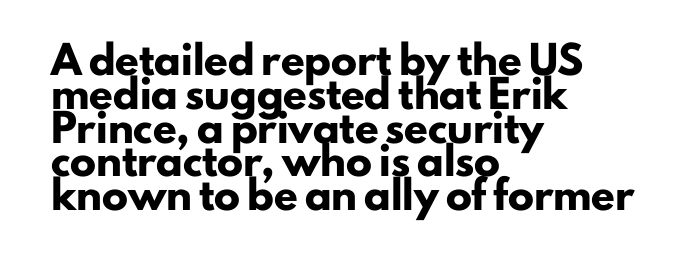
Q: Is the text bold? A: Yes.
Q: Is the text italic (slanted)? A: No, it is upright.
Q: Is the text underlined? A: No.
Q: How is the paragraph aligned? A: Left-aligned.
Q: Is the spacing between letters normal or unusually wide? A: Normal.
Q: Is the spacing between lines tight, normal or loose? A: Normal.
